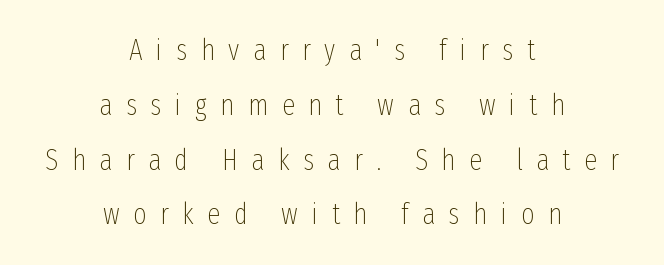
{"serif": "no", "italic": "no", "bold": "no", "weight": "thin", "width": "condensed", "stroke_contrast": "low", "x_height": "medium", "monospaced": "no", "underline": "no", "align": "center", "line_spacing_ratio": 1.89, "letter_spacing": "wide", "letter_spacing_em": 0.47, "glyph_px": 29}
